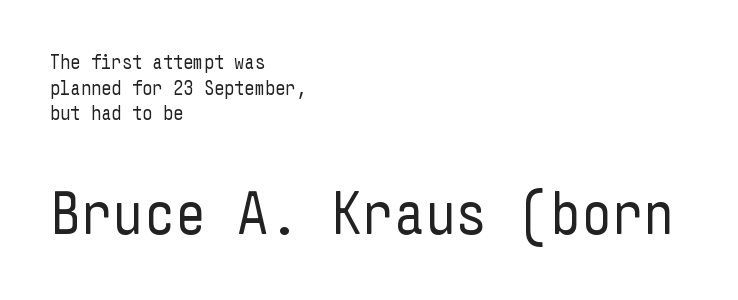
Q: Is the text bold? A: No.
Q: Is the text italic (slanted)? A: No, it is upright.
Q: Is the typeface a serif or a sans-serif typeface? A: Sans-serif.
Q: Is the text underlined? A: No.
Q: How is the paragraph aligned? A: Left-aligned.
Q: Is the spacing between letters normal or unusually wide? A: Normal.
Q: Is the spacing between lines tight, normal or loose? A: Normal.
Q: Which block of text is set in a larger size, the first (top) or the second (bottom)? A: The second (bottom) one.
Q: Width (condensed, normal, or wide)? A: Condensed.
Q: Stroke contrast? A: Low.
Q: x-height? A: Medium.
